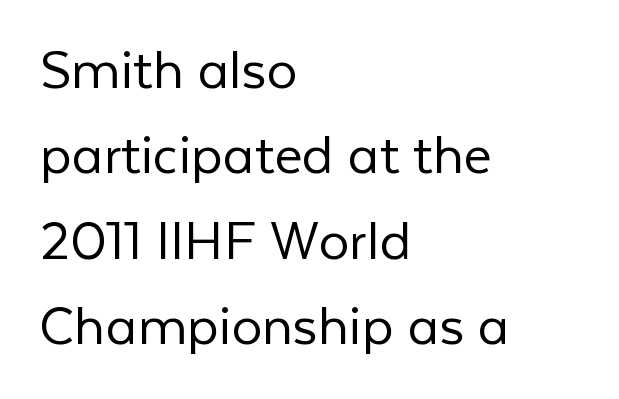
Q: Is the text bold? A: No.
Q: Is the text italic (slanted)? A: No, it is upright.
Q: Is the typeface a serif or a sans-serif typeface? A: Sans-serif.
Q: Is the text underlined? A: No.
Q: How is the paragraph aligned? A: Left-aligned.
Q: Is the spacing between letters normal or unusually wide? A: Normal.
Q: Is the spacing between lines tight, normal or loose? A: Normal.
Q: Width (condensed, normal, or wide)? A: Normal.
Q: Stroke contrast? A: Low.
Q: x-height? A: Medium.
Q: Monospaced? A: No.
